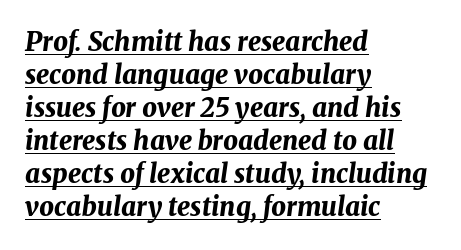
Q: Is the text bold? A: Yes.
Q: Is the text italic (slanted)? A: Yes, it leans right by about 8 degrees.
Q: Is the text underlined? A: Yes.
Q: How is the paragraph aligned? A: Left-aligned.
Q: Is the spacing between letters normal or unusually wide? A: Normal.
Q: Is the spacing between lines tight, normal or loose? A: Normal.
